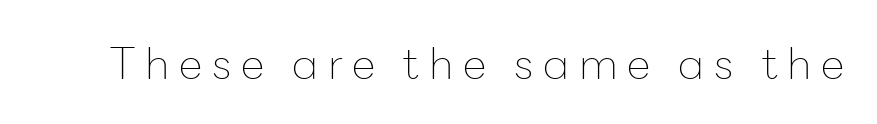
{"serif": "no", "italic": "no", "bold": "no", "weight": "thin", "width": "normal", "stroke_contrast": "low", "x_height": "medium", "monospaced": "no", "underline": "no", "letter_spacing": "wide", "letter_spacing_em": 0.22, "glyph_px": 43}
